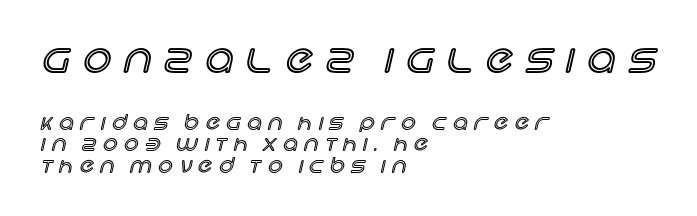
Q: Is the text italic (slanted)? A: Yes.
Q: Is the text underlined? A: No.
Q: How is the paragraph aligned? A: Left-aligned.
Q: Is the spacing between letters normal or unusually wide? A: Unusually wide.
Q: Is the spacing between lines tight, normal or loose? A: Tight.
Q: Which block of text is set in a larger size, the first (top) or the second (bottom)? A: The first (top) one.
Q: Width (condensed, normal, or wide)? A: Normal.
Q: x-height? A: Large.
Q: Monospaced? A: No.
